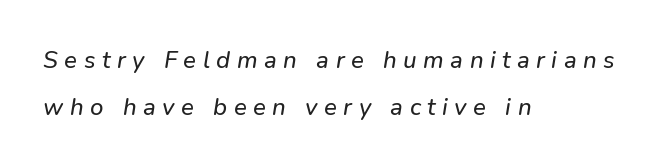
Q: Is the text italic (slanted)? A: Yes, it leans right by about 9 degrees.
Q: Is the text underlined? A: No.
Q: How is the paragraph aligned? A: Left-aligned.
Q: Is the spacing between letters normal or unusually wide? A: Unusually wide.
Q: Is the spacing between lines tight, normal or loose? A: Loose.
